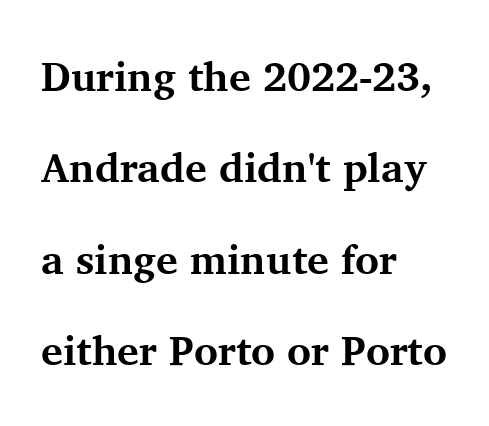
The image shows 41 px bold serif type, upright; set left-aligned, loose line spacing (2.23x), normal letter spacing, not underlined; medium stroke contrast and a medium x-height.
